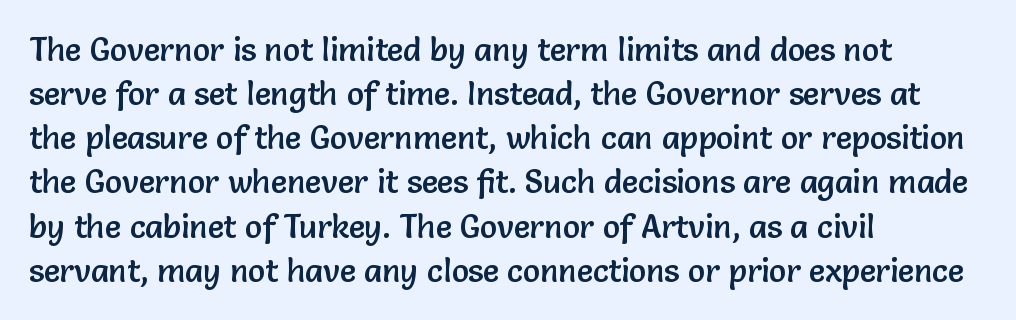
Short and long lines alike share a common starting point at left. Characters remain perfectly vertical along every line. Serifs: no, the terminals of the letterforms are clean. You could not count columns in this text — the font is proportionally spaced.
